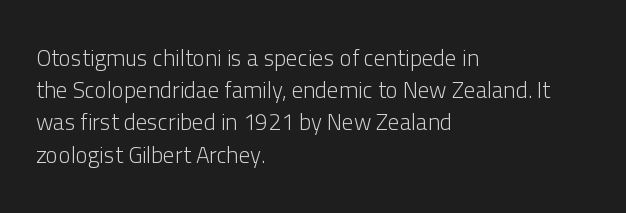
Regarding leading, the lines here are spaced in the standard way. The setting favours the left margin, as ordinary paragraphs usually do. The typeface has the unassuming heft of standard copy or less. The tracking reads as untouched default to a designer's eye. Type without underlining. Vertical strokes here are truly vertical.
